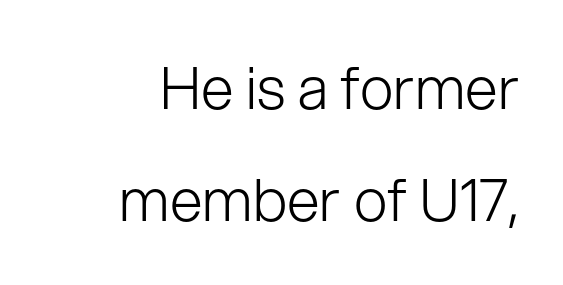
Q: Is the text bold? A: No.
Q: Is the text italic (slanted)? A: No, it is upright.
Q: Is the typeface a serif or a sans-serif typeface? A: Sans-serif.
Q: Is the text underlined? A: No.
Q: How is the paragraph aligned? A: Right-aligned.
Q: Is the spacing between letters normal or unusually wide? A: Normal.
Q: Width (condensed, normal, or wide)? A: Normal.
Q: Stroke contrast? A: Low.
Q: x-height? A: Medium.
Q: Monospaced? A: No.
